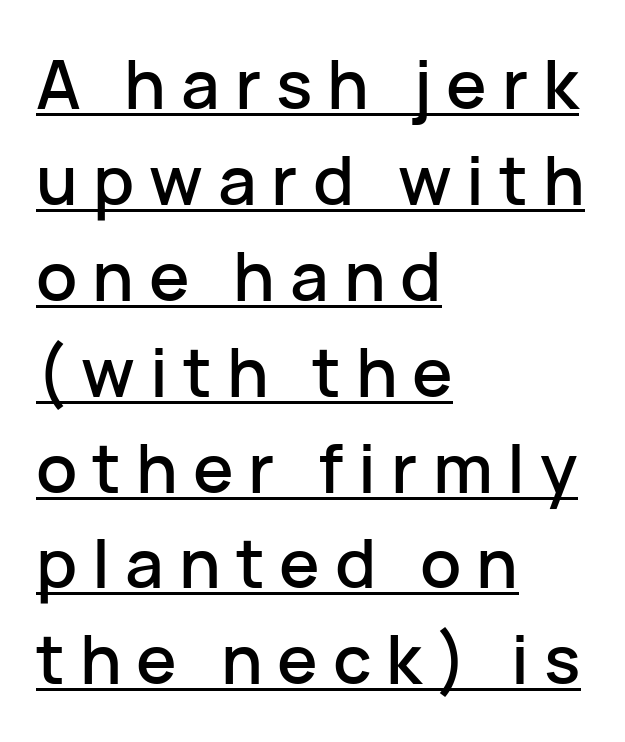
{"serif": "no", "italic": "no", "width": "normal", "stroke_contrast": "low", "x_height": "medium", "monospaced": "no", "underline": "yes", "align": "left", "line_spacing": "normal", "line_spacing_ratio": 1.41, "letter_spacing": "wide", "letter_spacing_em": 0.22, "glyph_px": 68}
